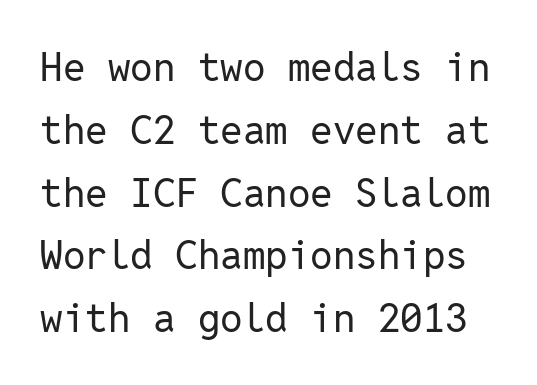
The image shows 40 px regular-weight sans-serif type, upright, monospaced; set normal line spacing (1.57x), normal letter spacing, not underlined; low stroke contrast and a medium x-height.
